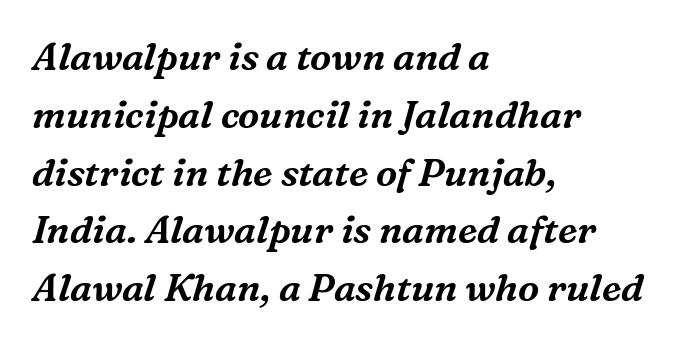
{"serif": "yes", "italic": "yes", "lean": "right", "slant_degrees": 16, "width": "normal", "stroke_contrast": "medium", "x_height": "medium", "monospaced": "no", "underline": "no", "align": "left", "line_spacing": "normal", "line_spacing_ratio": 1.52, "letter_spacing": "normal", "letter_spacing_em": 0.0, "glyph_px": 38}
